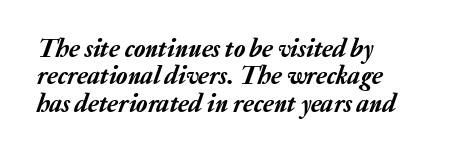
Plain, unruled lines of type. The passage is arranged the way most books set body copy — flush left. Cramped leading. The whole block is typeset with a tilt. Inter-character spacing is left at the font's built-in metrics.
